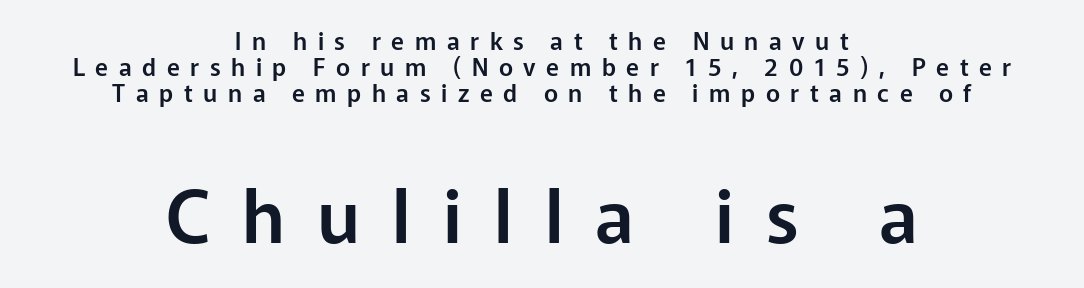
The image shows 73 px sans-serif type, upright; set centered, tight line spacing (1.08x), unusually wide letter spacing (+0.44 em), not underlined; the second (bottom) block is 3.04x larger; low stroke contrast and a medium x-height.
